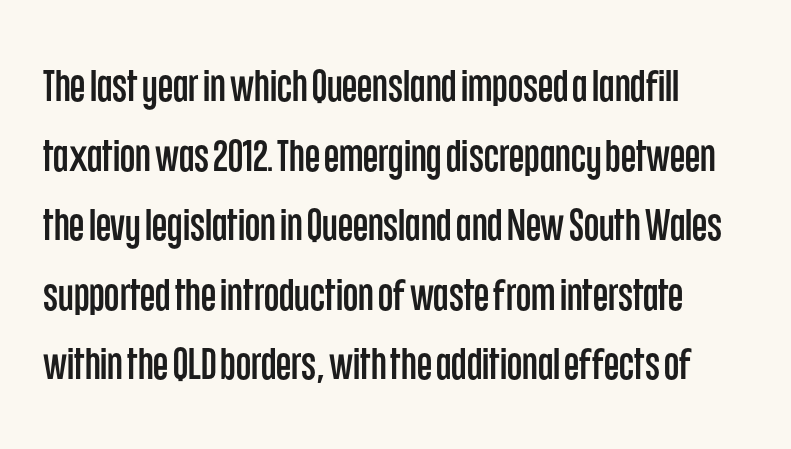
{"serif": "no", "italic": "no", "width": "condensed", "stroke_contrast": "low", "x_height": "large", "monospaced": "no", "underline": "no", "line_spacing": "normal", "line_spacing_ratio": 1.58, "letter_spacing": "normal", "letter_spacing_em": 0.0, "glyph_px": 44}
